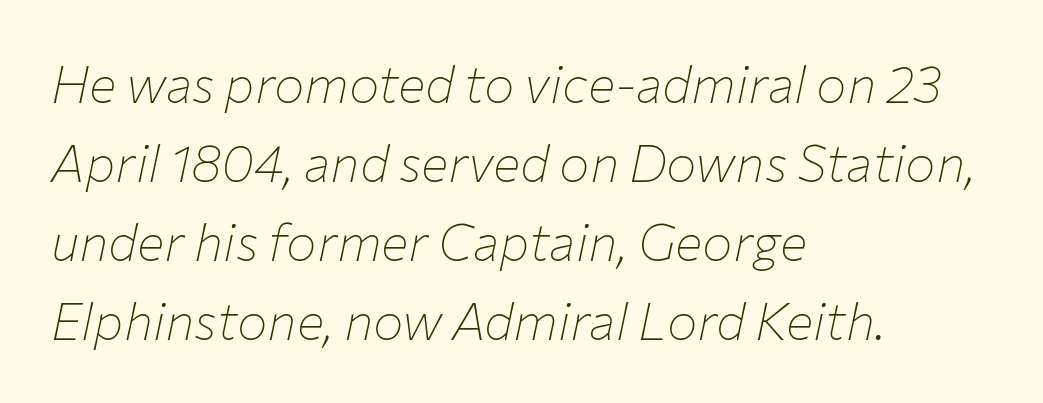
{"italic": "yes", "lean": "right", "slant_degrees": 12, "bold": "no", "weight": "thin", "width": "normal", "stroke_contrast": "low", "x_height": "medium", "monospaced": "no", "underline": "no", "align": "left", "line_spacing": "normal", "line_spacing_ratio": 1.55, "letter_spacing": "normal", "letter_spacing_em": 0.0, "glyph_px": 51}
